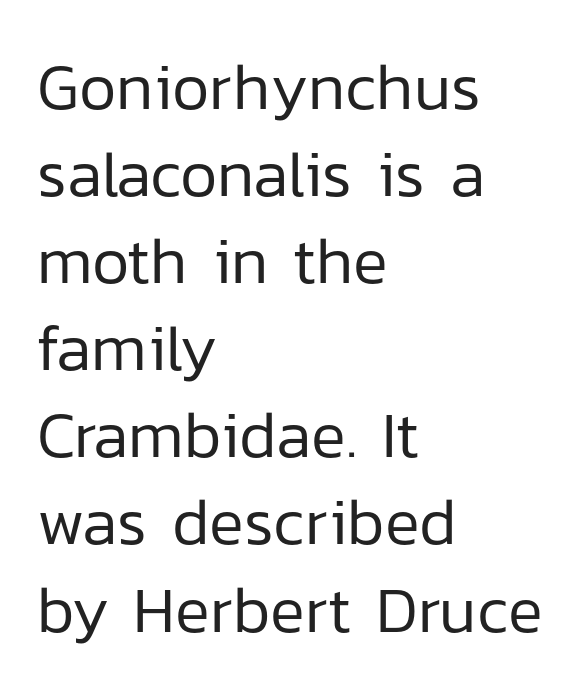
Q: Is the text bold? A: No.
Q: Is the text italic (slanted)? A: No, it is upright.
Q: Is the typeface a serif or a sans-serif typeface? A: Sans-serif.
Q: Is the text underlined? A: No.
Q: How is the paragraph aligned? A: Left-aligned.
Q: Is the spacing between letters normal or unusually wide? A: Normal.
Q: Is the spacing between lines tight, normal or loose? A: Normal.
Q: Width (condensed, normal, or wide)? A: Normal.
Q: Stroke contrast? A: Low.
Q: x-height? A: Medium.
Q: Monospaced? A: No.
